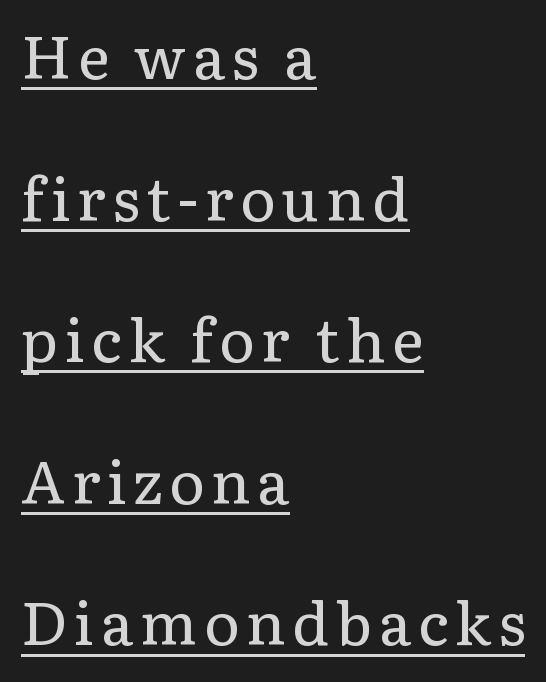
Q: Is the text bold? A: No.
Q: Is the text italic (slanted)? A: No, it is upright.
Q: Is the typeface a serif or a sans-serif typeface? A: Serif.
Q: Is the text underlined? A: Yes.
Q: How is the paragraph aligned? A: Left-aligned.
Q: Is the spacing between lines tight, normal or loose? A: Loose.
Q: Width (condensed, normal, or wide)? A: Normal.
Q: Stroke contrast? A: Low.
Q: x-height? A: Medium.
Q: Monospaced? A: No.
